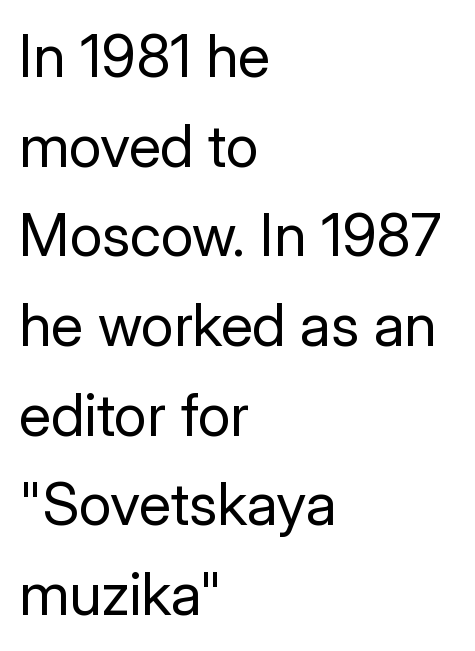
{"serif": "no", "italic": "no", "bold": "no", "weight": "regular", "width": "normal", "stroke_contrast": "low", "x_height": "medium", "monospaced": "no", "underline": "no", "align": "left", "line_spacing": "normal", "line_spacing_ratio": 1.52, "letter_spacing": "normal", "letter_spacing_em": 0.0, "glyph_px": 59}
